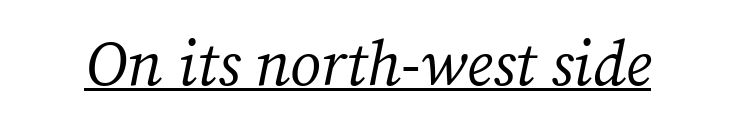
You could not count columns in this text — the font is proportionally spaced. Look at the bottom of the vertical strokes: they flare into serifs here. A baseline rule has been typeset under these characters. Quick note: italic. Nobody touched the tracking dial on this one. Nothing heavy about these letters — not bold at all.
